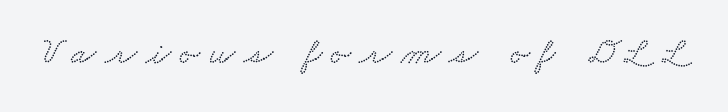
{"serif": "yes", "width": "wide", "stroke_contrast": "low", "x_height": "small", "monospaced": "no", "underline": "no", "letter_spacing": "wide", "letter_spacing_em": 0.24, "glyph_px": 37}
